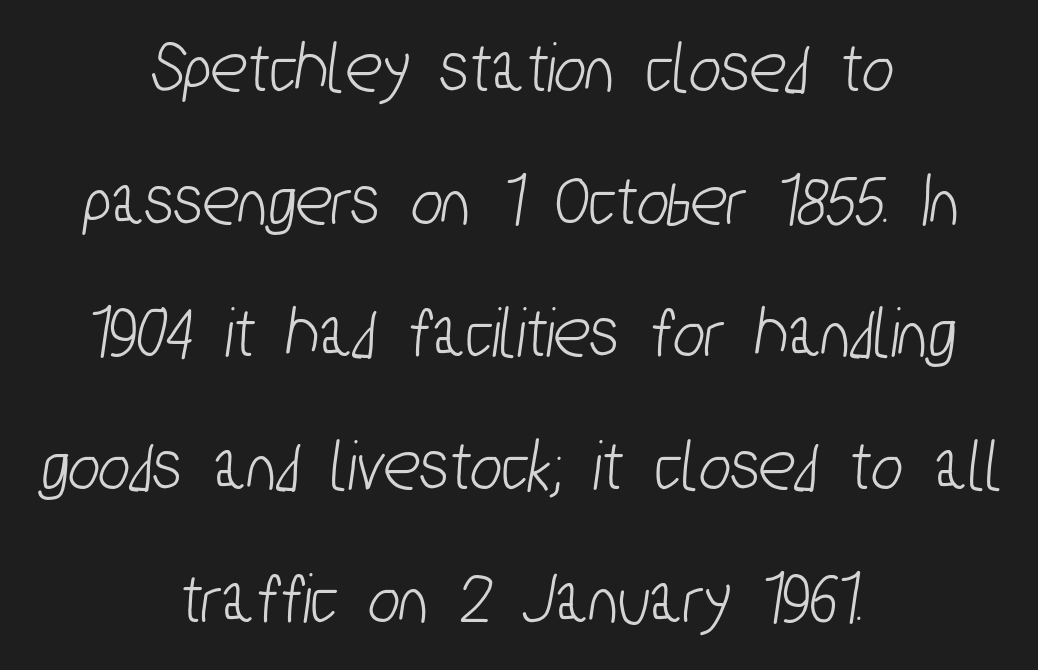
Check the space under the baseline: it is left empty. Neither beginnings nor endings align; midpoints do. A typesetter would call this proportional, since set widths differ per character. I'd call this a sans setting — the letters go barefoot. These lines keep a tight, regular rhythm from letter to letter.
